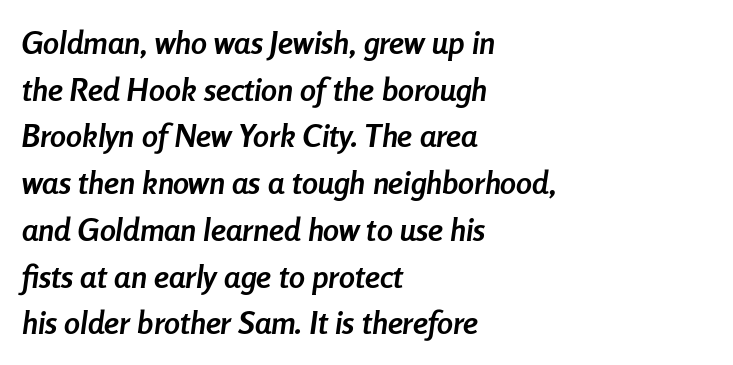
{"italic": "yes", "lean": "right", "slant_degrees": 8, "bold": "yes", "weight": "semibold", "width": "condensed", "stroke_contrast": "low", "x_height": "medium", "monospaced": "no", "underline": "no", "align": "left", "line_spacing": "normal", "line_spacing_ratio": 1.46, "letter_spacing": "normal", "letter_spacing_em": 0.0, "glyph_px": 32}
